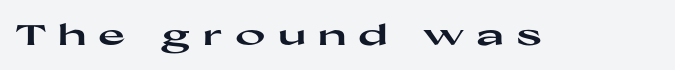
The image shows 29 px heavy, wide sans-serif type, upright; set unusually wide letter spacing (+0.41 em), not underlined; high stroke contrast and a medium x-height.
